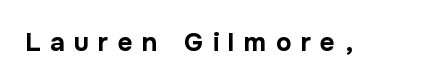
Any mark beneath the type? The region is blank. Look at the tracking — it's clearly loosened, letters drifting apart. A roman cut, with each character standing at attention. Its strokes are broad and dark, the hallmark of bold type.
